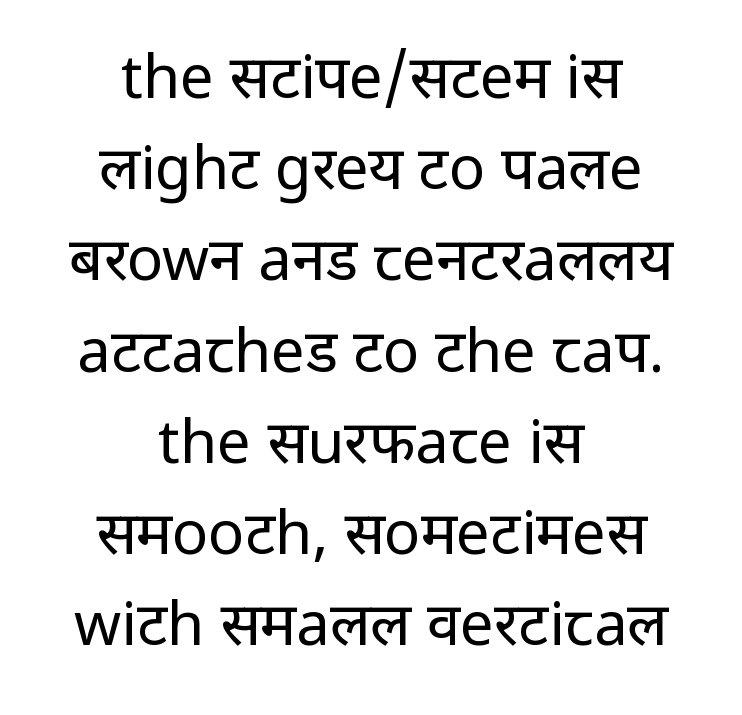
{"serif": "no", "italic": "no", "bold": "no", "weight": "regular", "width": "normal", "stroke_contrast": "low", "x_height": "medium", "monospaced": "no", "underline": "no", "align": "center", "line_spacing": "normal", "line_spacing_ratio": 1.52, "letter_spacing": "normal", "letter_spacing_em": 0.0, "glyph_px": 60}
